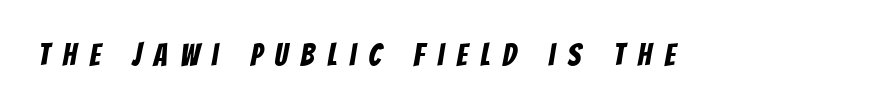
{"serif": "no", "width": "condensed", "stroke_contrast": "low", "x_height": "large", "monospaced": "no", "underline": "no", "letter_spacing": "wide", "letter_spacing_em": 0.42, "glyph_px": 31}
